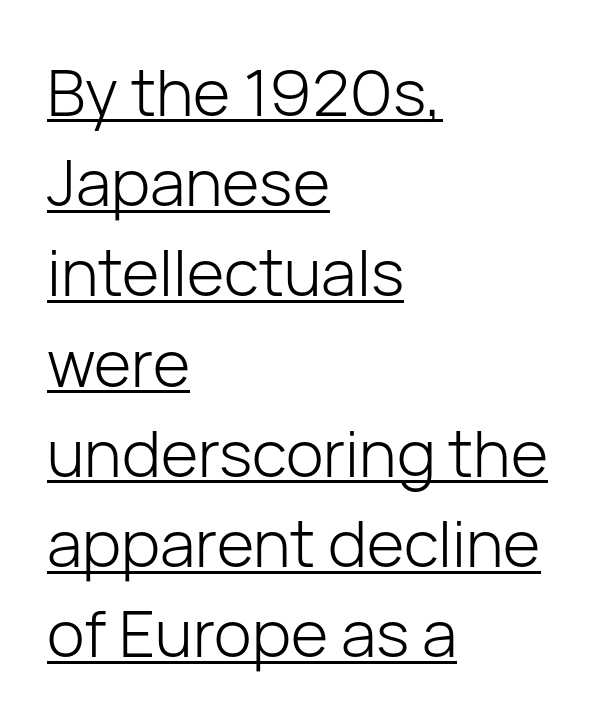
Q: Is the text bold? A: No.
Q: Is the text italic (slanted)? A: No, it is upright.
Q: Is the typeface a serif or a sans-serif typeface? A: Sans-serif.
Q: Is the text underlined? A: Yes.
Q: How is the paragraph aligned? A: Left-aligned.
Q: Is the spacing between letters normal or unusually wide? A: Normal.
Q: Is the spacing between lines tight, normal or loose? A: Normal.
Q: Width (condensed, normal, or wide)? A: Normal.
Q: Stroke contrast? A: Low.
Q: x-height? A: Medium.
Q: Monospaced? A: No.
